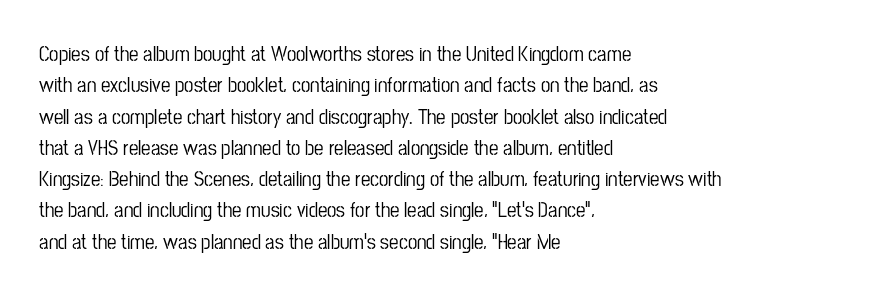
The compositor pushed each line to the left boundary. The designer left line spacing at the default. The rendering keeps characters at their native spacing. No italicization has been applied; the sample stays upright. Clear beneath every line of the passage.
